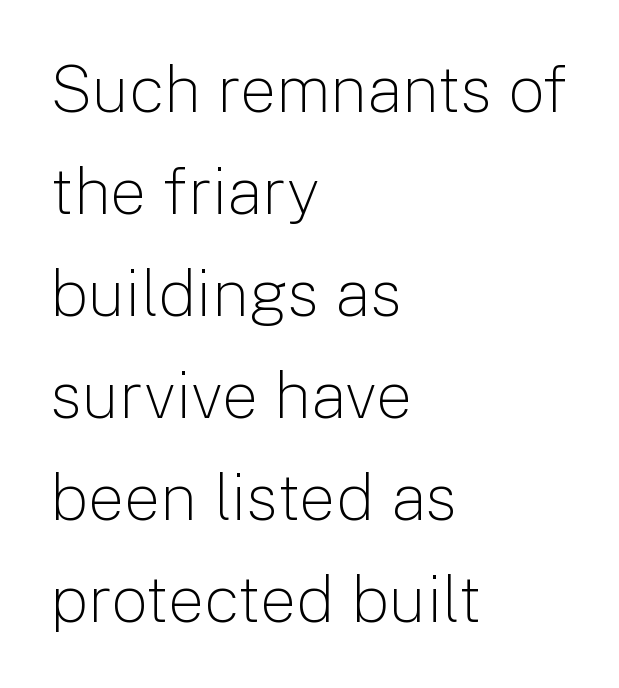
Q: Is the text bold? A: No.
Q: Is the text italic (slanted)? A: No, it is upright.
Q: Is the typeface a serif or a sans-serif typeface? A: Sans-serif.
Q: Is the text underlined? A: No.
Q: How is the paragraph aligned? A: Left-aligned.
Q: Is the spacing between letters normal or unusually wide? A: Normal.
Q: Is the spacing between lines tight, normal or loose? A: Normal.
Q: Width (condensed, normal, or wide)? A: Normal.
Q: Stroke contrast? A: Low.
Q: x-height? A: Medium.
Q: Monospaced? A: No.
